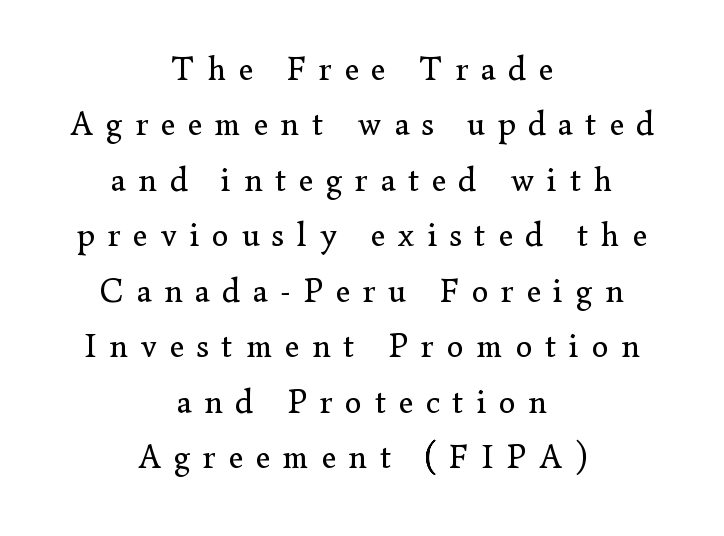
The image shows 34 px regular-weight serif type, upright; set centered, normal line spacing (1.63x), unusually wide letter spacing (+0.37 em), not underlined; low stroke contrast and a small x-height.
